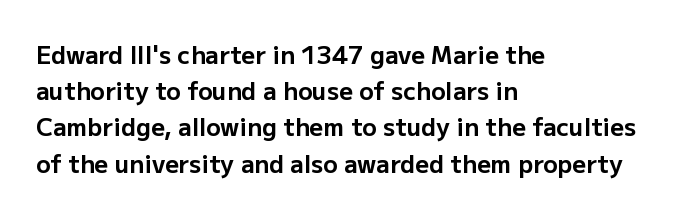
Q: Is the text bold? A: Yes.
Q: Is the text italic (slanted)? A: No, it is upright.
Q: Is the text underlined? A: No.
Q: How is the paragraph aligned? A: Left-aligned.
Q: Is the spacing between letters normal or unusually wide? A: Normal.
Q: Is the spacing between lines tight, normal or loose? A: Normal.
